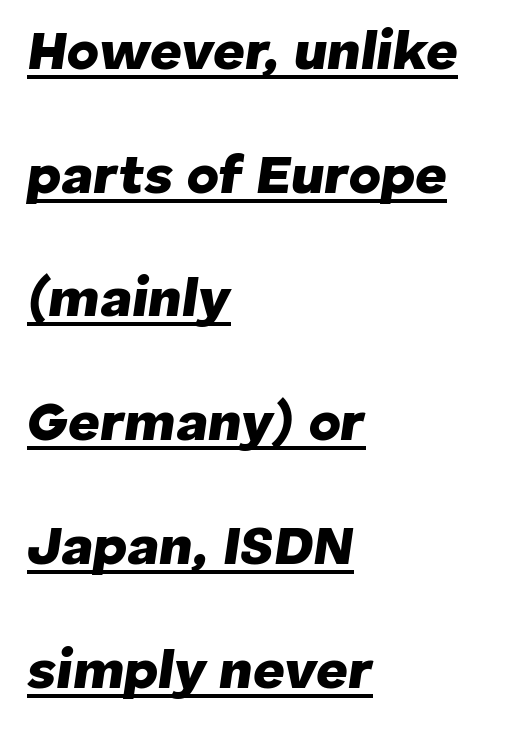
Q: Is the text bold? A: Yes.
Q: Is the text italic (slanted)? A: Yes, it leans right by about 8 degrees.
Q: Is the text underlined? A: Yes.
Q: How is the paragraph aligned? A: Left-aligned.
Q: Is the spacing between letters normal or unusually wide? A: Normal.
Q: Is the spacing between lines tight, normal or loose? A: Loose.
Q: Width (condensed, normal, or wide)? A: Normal.
Q: Stroke contrast? A: Low.
Q: x-height? A: Medium.
Q: Monospaced? A: No.
